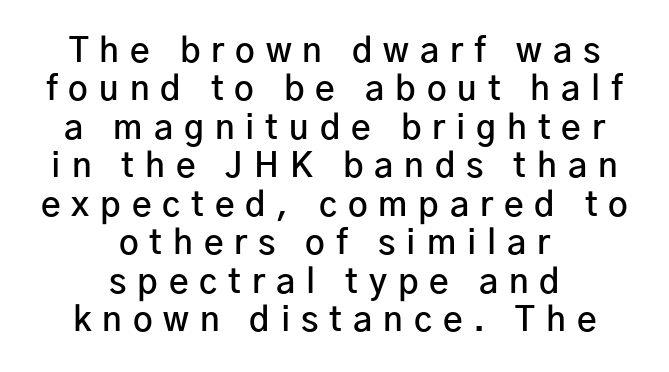
Descender tails drop into unmarked territory. Both edges are ragged and mirror each other, which tells us the setting is centered. The passage shown is typed in a proportional face where columns would drift. Is there any slant? The stems are plumb. Baseline-to-baseline distance is barely more than the letter height.
